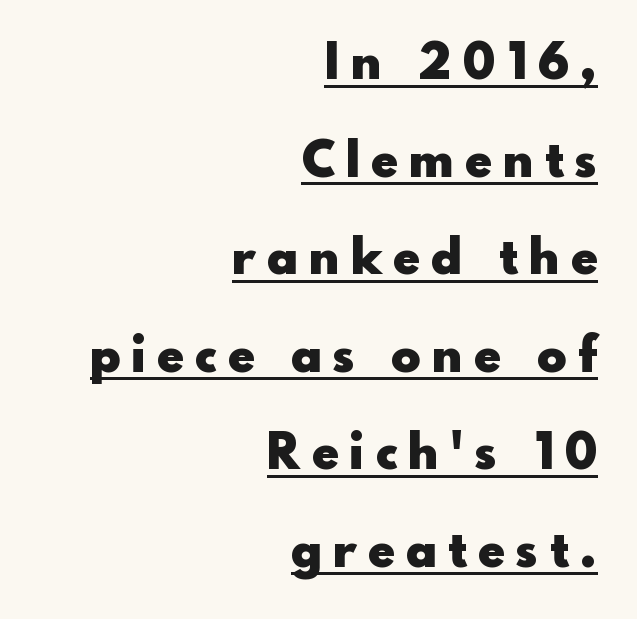
The image shows 49 px heavy sans-serif type, upright; set right-aligned, loose line spacing (1.99x), unusually wide letter spacing (+0.24 em), underlined; a small x-height.
